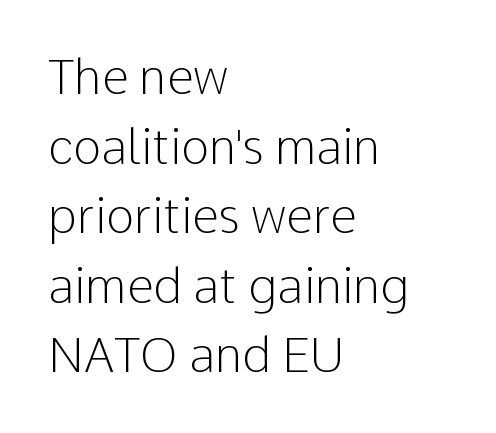
Honestly, there is no underline to notice here at all. Short and long lines alike share a common starting point at left. This sample uses an upright cut, with every glyph sitting square on the baseline. Students, note that the glyphs here touch the page at normal intervals.
